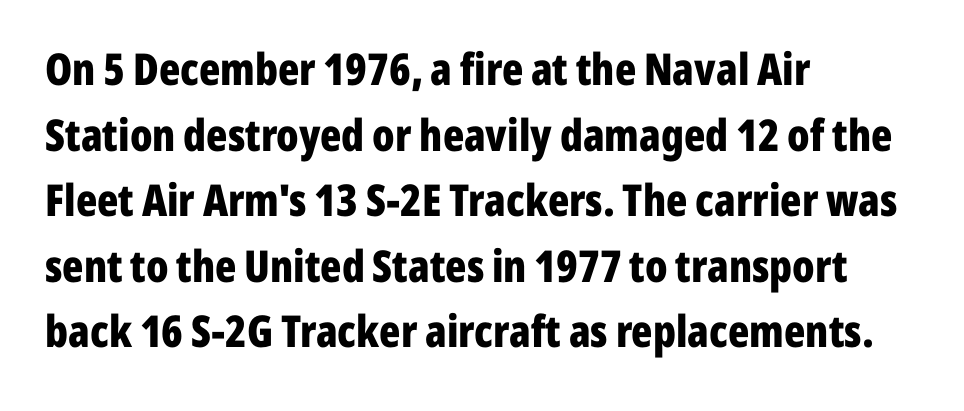
{"serif": "no", "italic": "no", "bold": "yes", "weight": "bold", "width": "condensed", "stroke_contrast": "low", "x_height": "medium", "monospaced": "no", "underline": "no", "align": "left", "line_spacing": "normal", "line_spacing_ratio": 1.49, "letter_spacing": "normal", "letter_spacing_em": 0.0, "glyph_px": 44}
